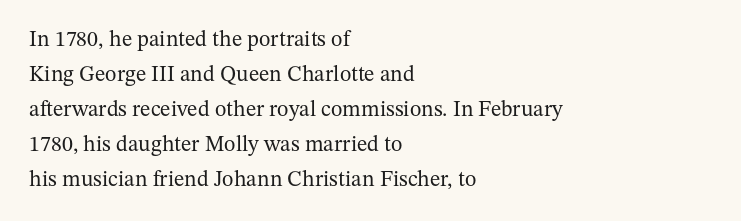
{"italic": "no", "bold": "no", "underline": "no", "align": "left", "line_spacing": "normal", "line_spacing_ratio": 1.59, "letter_spacing": "normal", "letter_spacing_em": 0.0, "glyph_px": 22}
